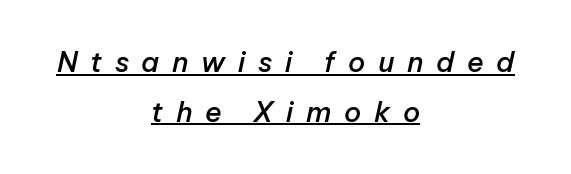
The image shows 28 px semibold type, italic (leaning right); set centered, line spacing 1.77x, unusually wide letter spacing (+0.45 em), underlined; low stroke contrast and a medium x-height.
